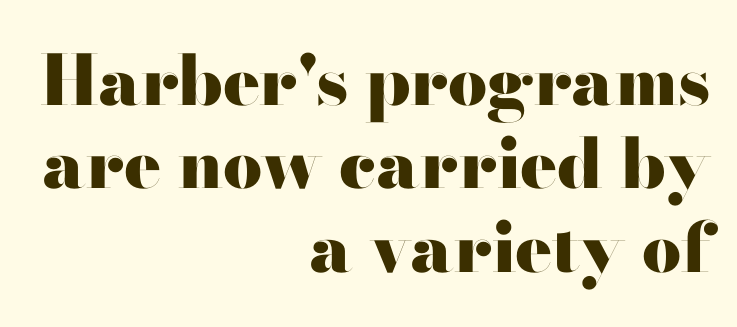
Nobody touched the tracking dial on this one. If you drew a line through each stem, it would be perfectly vertical. A typesetter would call this proportional, since set widths differ per character. Layout note: lines flush right. Nobody drew a line under any word here. Heft: maximum for text — a bold.
